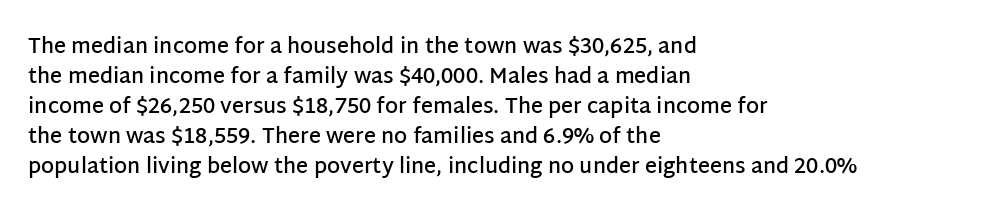
What weight is shown? A semibold, between regular and bold. Nobody touched the tracking dial on this one. This sample keeps an unexceptional amount of space between lines. The typography opts for an upright posture over an oblique one. These lines stack with their left ends in a neat column. The specimen omits any rule beneath the text block's lines.
